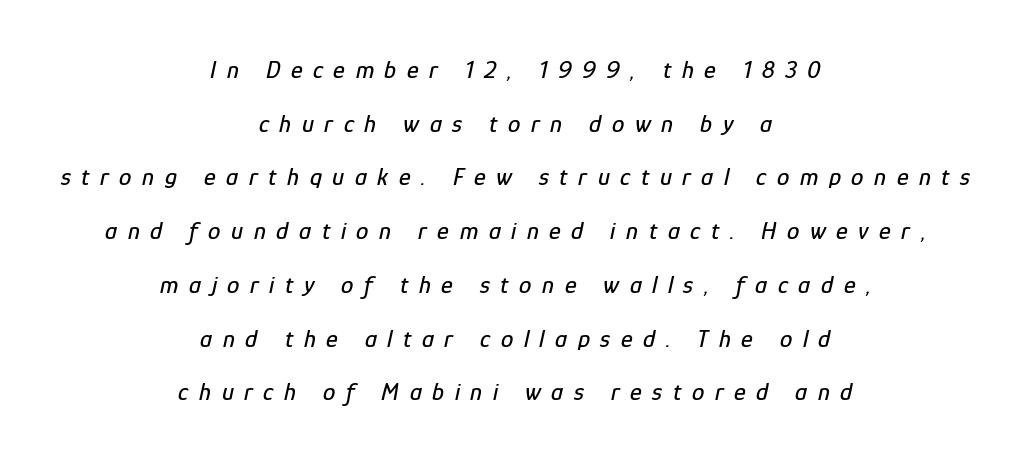
{"italic": "yes", "lean": "right", "slant_degrees": 12, "underline": "no", "align": "center", "line_spacing": "loose", "line_spacing_ratio": 2.15, "letter_spacing": "wide", "letter_spacing_em": 0.42, "glyph_px": 25}
